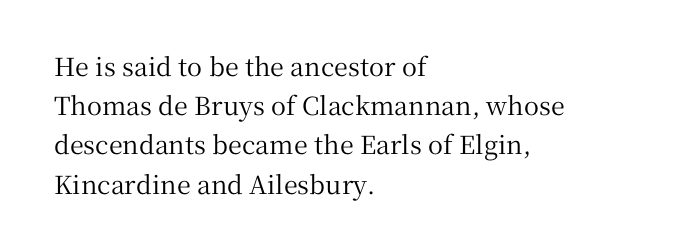
Q: Is the text italic (slanted)? A: No, it is upright.
Q: Is the text underlined? A: No.
Q: How is the paragraph aligned? A: Left-aligned.
Q: Is the spacing between letters normal or unusually wide? A: Normal.
Q: Is the spacing between lines tight, normal or loose? A: Normal.
